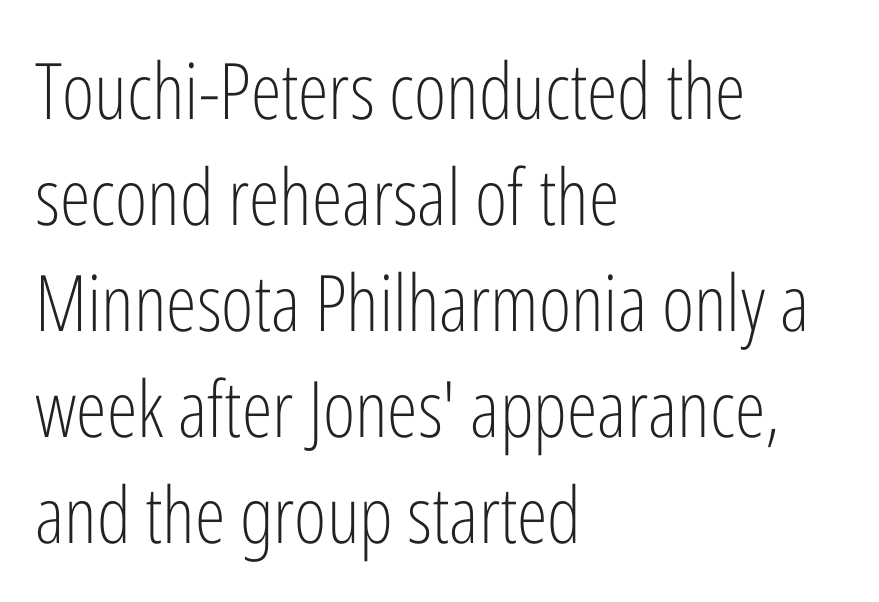
Check where the strokes stop: nothing finishes them off — pure sans. The rag falls on the right side of this text block. Type without underlining. Does the leading feel generous? No, just average. Rendered with straight, roman letterforms.
